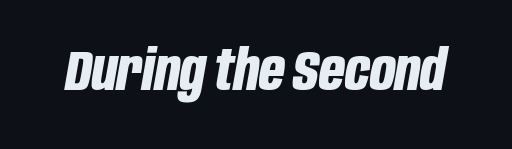
Notice how the stems are inclined rather than vertical — that's the hallmark of italics. Emphasis by weight is at full strength: bold. Decoration check: the copy has no underline. Tracking value appears to be zero — textbook default spacing. Looks like regular typesetting: each glyph gets only the width it needs.
